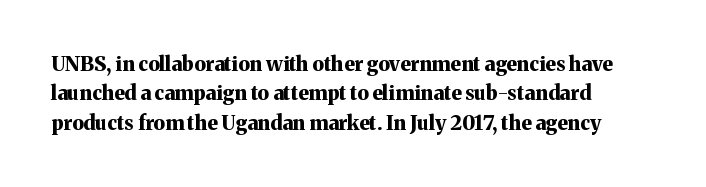
Q: Is the text bold? A: Yes.
Q: Is the text italic (slanted)? A: No, it is upright.
Q: Is the text underlined? A: No.
Q: How is the paragraph aligned? A: Left-aligned.
Q: Is the spacing between letters normal or unusually wide? A: Normal.
Q: Is the spacing between lines tight, normal or loose? A: Normal.
